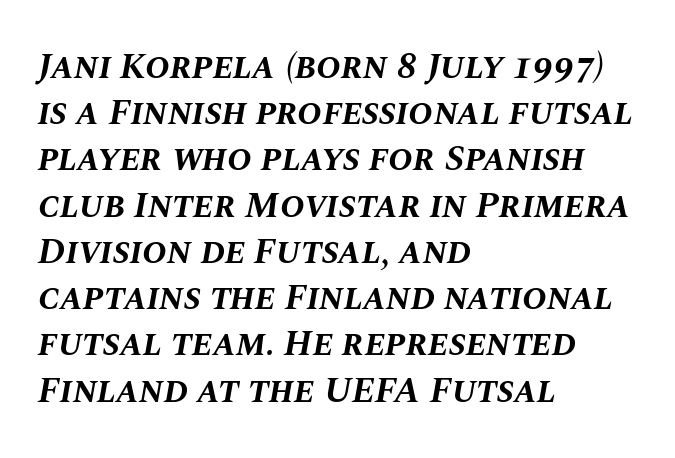
{"italic": "yes", "lean": "right", "slant_degrees": 10, "bold": "yes", "weight": "bold", "width": "normal", "stroke_contrast": "medium", "x_height": "large", "monospaced": "no", "underline": "no", "align": "left", "line_spacing": "normal", "line_spacing_ratio": 1.25, "letter_spacing": "normal", "letter_spacing_em": 0.0, "glyph_px": 37}
